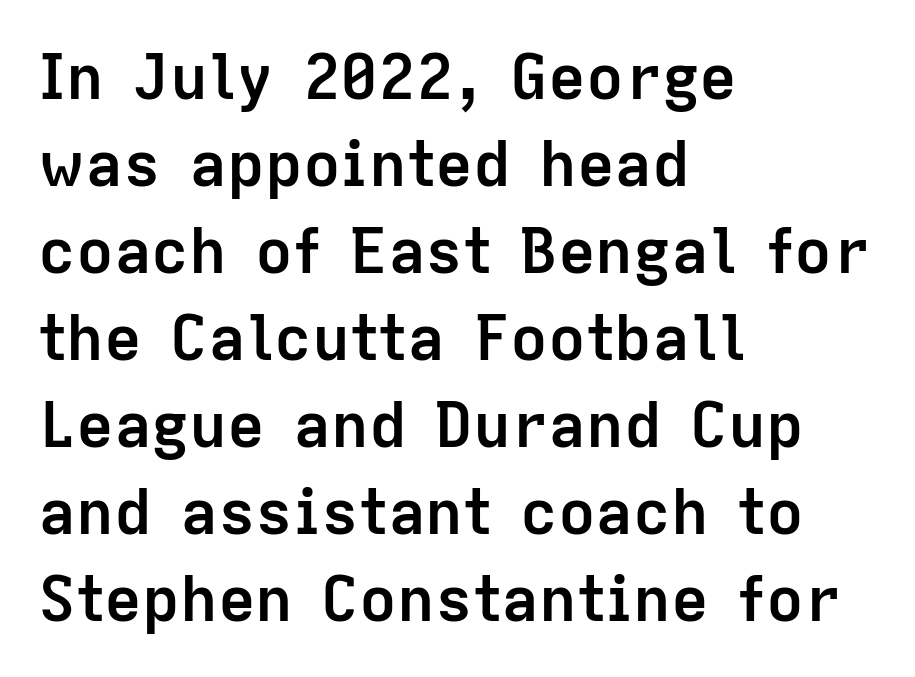
{"serif": "no", "italic": "no", "bold": "yes", "weight": "semibold", "width": "normal", "stroke_contrast": "low", "x_height": "medium", "monospaced": "no", "underline": "no", "align": "left", "line_spacing": "normal", "line_spacing_ratio": 1.38, "letter_spacing": "normal", "letter_spacing_em": 0.0, "glyph_px": 63}
